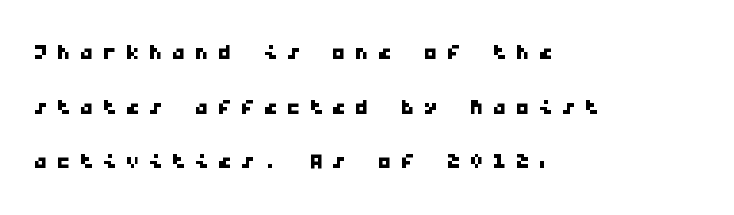
Every character here occupies the same horizontal width, giving the sample a typewriter-like rhythm. The leading is generous, giving the passage an open texture. The paragraph shown leans on its left margin. Check under the words: just untouched page.
